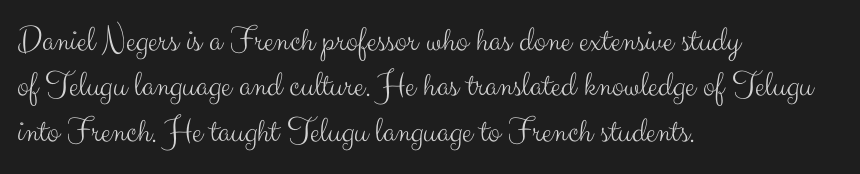
{"serif": "no", "bold": "no", "weight": "light", "width": "normal", "stroke_contrast": "medium", "x_height": "small", "monospaced": "no", "underline": "no", "align": "left", "line_spacing": "normal", "line_spacing_ratio": 1.26, "letter_spacing": "normal", "letter_spacing_em": 0.0, "glyph_px": 36}
